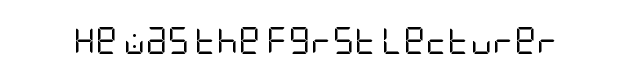
{"italic": "no", "bold": "no", "underline": "no", "letter_spacing": "normal", "letter_spacing_em": 0.0, "glyph_px": 27}
